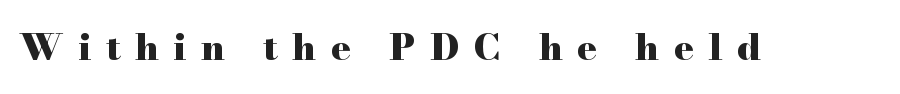
The image shows 36 px heavy, wide serif type, upright; set unusually wide letter spacing (+0.41 em), not underlined; high stroke contrast and a small x-height.
